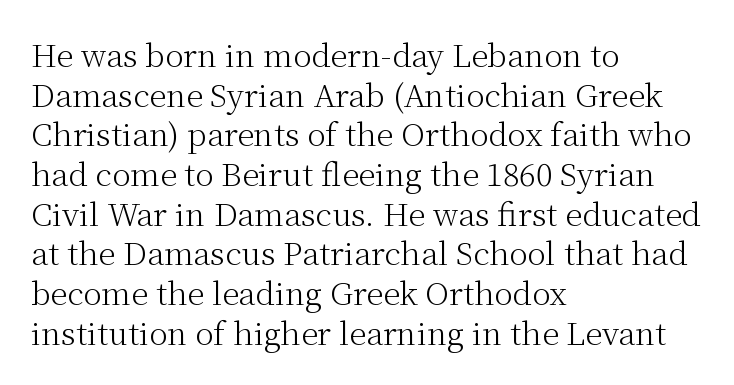
Q: Is the text bold? A: No.
Q: Is the text italic (slanted)? A: No, it is upright.
Q: Is the typeface a serif or a sans-serif typeface? A: Serif.
Q: Is the text underlined? A: No.
Q: How is the paragraph aligned? A: Left-aligned.
Q: Is the spacing between letters normal or unusually wide? A: Normal.
Q: Is the spacing between lines tight, normal or loose? A: Normal.
Q: Width (condensed, normal, or wide)? A: Normal.
Q: Stroke contrast? A: Medium.
Q: x-height? A: Medium.
Q: Monospaced? A: No.
